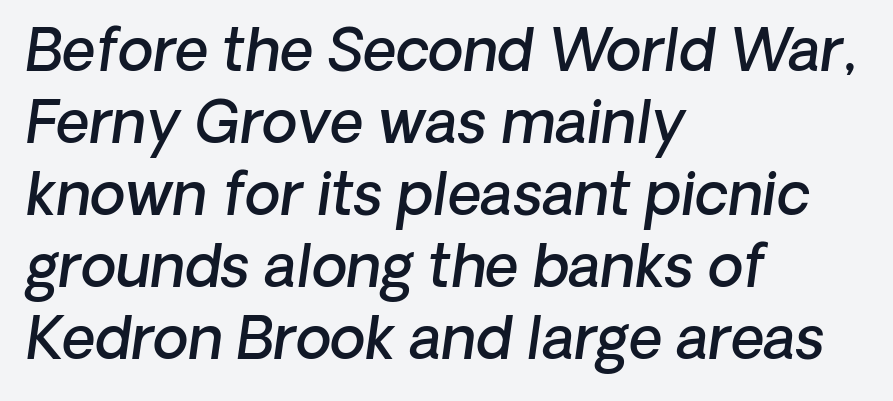
Q: Is the text bold? A: Semi-bold.
Q: Is the typeface a serif or a sans-serif typeface? A: Sans-serif.
Q: Is the text underlined? A: No.
Q: How is the paragraph aligned? A: Left-aligned.
Q: Is the spacing between letters normal or unusually wide? A: Normal.
Q: Width (condensed, normal, or wide)? A: Normal.
Q: Stroke contrast? A: Low.
Q: x-height? A: Medium.
Q: Monospaced? A: No.
